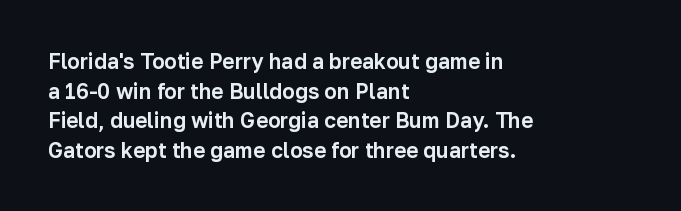
The image shows 21 px text type, upright; set left-aligned, normal line spacing (1.41x), normal letter spacing, not underlined.
